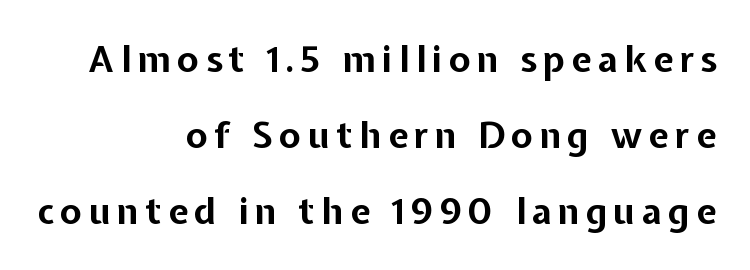
Q: Is the text bold? A: Yes.
Q: Is the text italic (slanted)? A: No, it is upright.
Q: Is the typeface a serif or a sans-serif typeface? A: Sans-serif.
Q: Is the text underlined? A: No.
Q: How is the paragraph aligned? A: Right-aligned.
Q: Is the spacing between lines tight, normal or loose? A: Loose.
Q: Width (condensed, normal, or wide)? A: Normal.
Q: Stroke contrast? A: Low.
Q: x-height? A: Medium.
Q: Monospaced? A: No.
